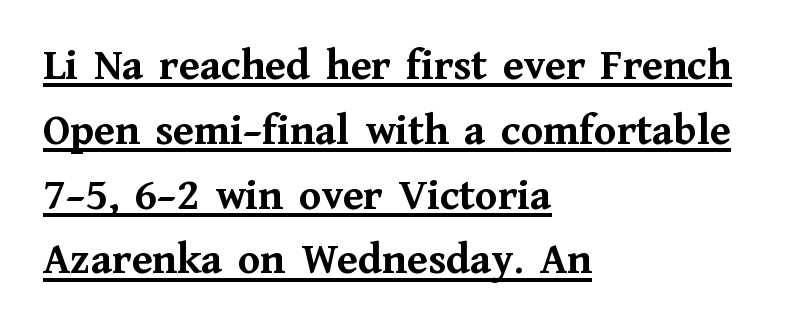
Q: Is the text bold? A: Yes.
Q: Is the text italic (slanted)? A: No, it is upright.
Q: Is the typeface a serif or a sans-serif typeface? A: Serif.
Q: Is the text underlined? A: Yes.
Q: How is the paragraph aligned? A: Left-aligned.
Q: Is the spacing between letters normal or unusually wide? A: Normal.
Q: Is the spacing between lines tight, normal or loose? A: Normal.
Q: Width (condensed, normal, or wide)? A: Normal.
Q: Stroke contrast? A: Medium.
Q: x-height? A: Medium.
Q: Monospaced? A: No.
